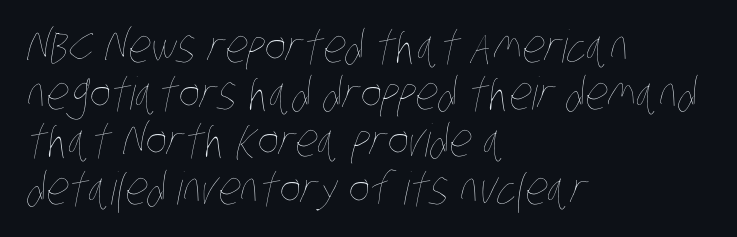
The image shows 45 px thin, condensed type; set left-aligned, tight line spacing (1.05x), normal letter spacing, not underlined; low stroke contrast and a large x-height.
